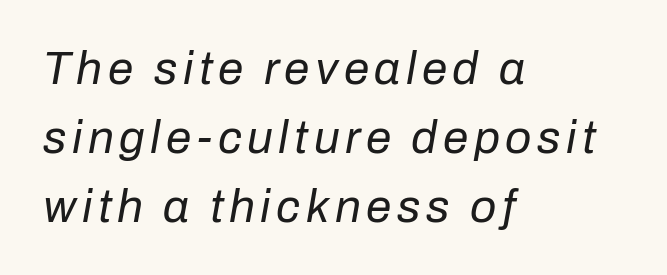
{"italic": "yes", "lean": "right", "slant_degrees": 10, "bold": "no", "weight": "regular", "width": "normal", "stroke_contrast": "low", "x_height": "medium", "monospaced": "no", "underline": "no", "align": "left", "line_spacing": "normal", "line_spacing_ratio": 1.5, "glyph_px": 46}
